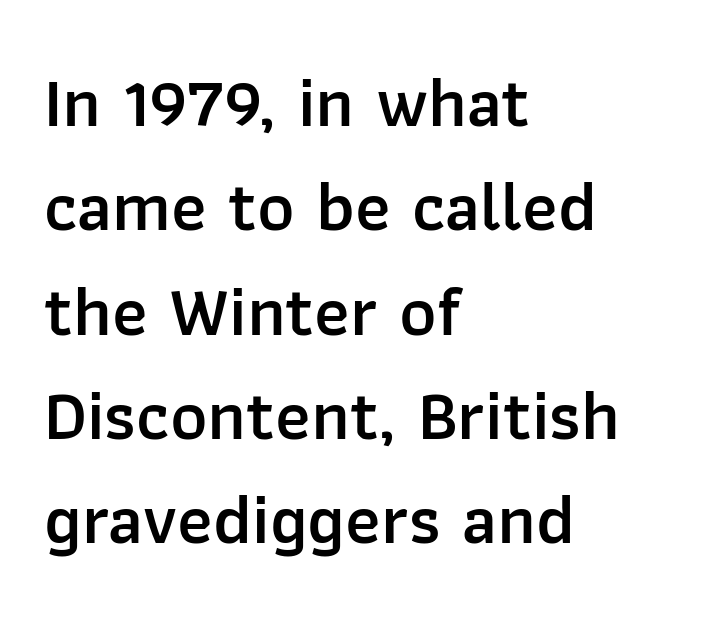
A bare baseline throughout the passage. Caption: standard tracking, unaltered. This rendering employs a face without finishing strokes, i.e., a sans-serif. Regular leading. The strokes are fattened partway — semibold, not bold.
